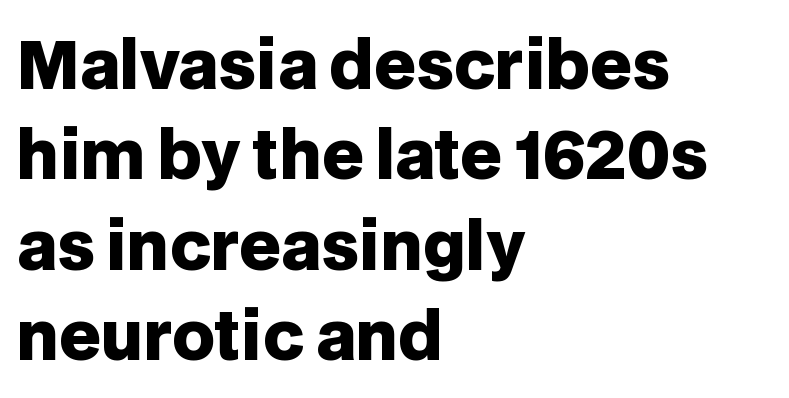
Q: Is the text bold? A: Yes.
Q: Is the text italic (slanted)? A: No, it is upright.
Q: Is the typeface a serif or a sans-serif typeface? A: Sans-serif.
Q: Is the text underlined? A: No.
Q: How is the paragraph aligned? A: Left-aligned.
Q: Is the spacing between letters normal or unusually wide? A: Normal.
Q: Is the spacing between lines tight, normal or loose? A: Normal.
Q: Width (condensed, normal, or wide)? A: Normal.
Q: Stroke contrast? A: Low.
Q: x-height? A: Large.
Q: Monospaced? A: No.
